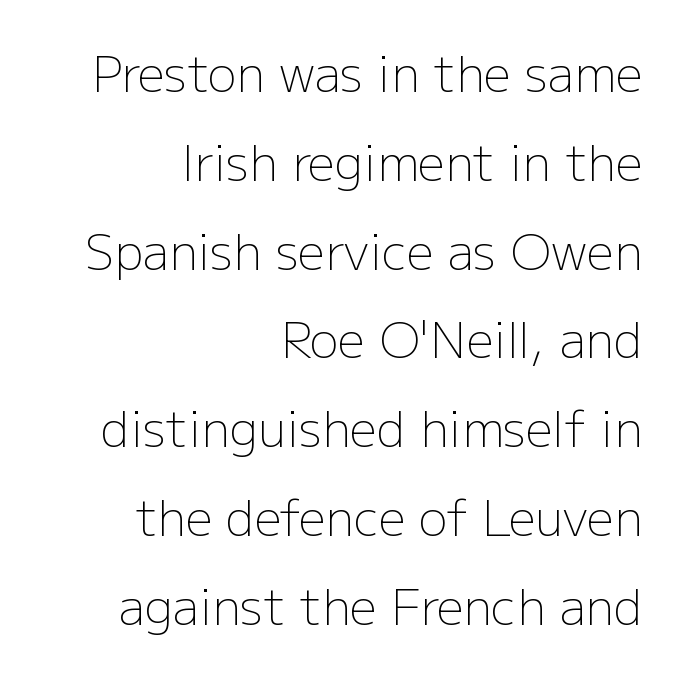
Q: Is the text bold? A: No.
Q: Is the text italic (slanted)? A: No, it is upright.
Q: Is the typeface a serif or a sans-serif typeface? A: Sans-serif.
Q: Is the text underlined? A: No.
Q: How is the paragraph aligned? A: Right-aligned.
Q: Is the spacing between letters normal or unusually wide? A: Normal.
Q: Width (condensed, normal, or wide)? A: Normal.
Q: Stroke contrast? A: Low.
Q: x-height? A: Medium.
Q: Monospaced? A: No.
